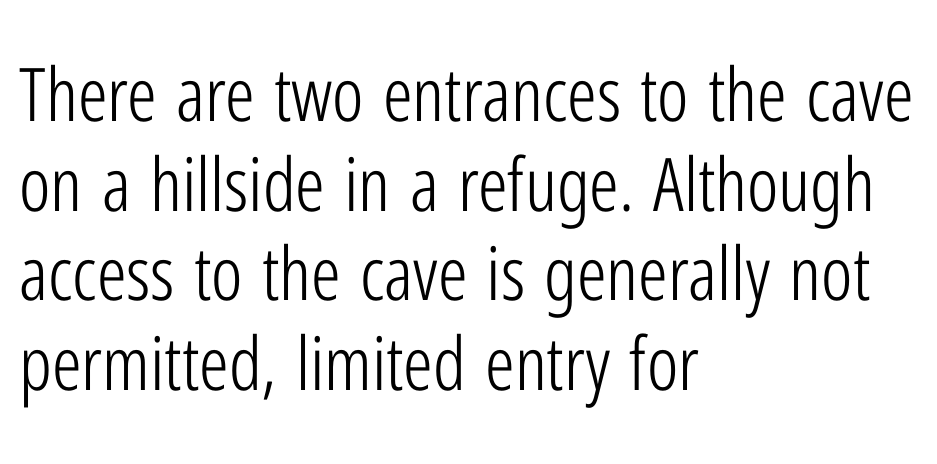
Is this a sans? Yes — the strokes have no serifs. Notice how the passage keeps a crisp vertical edge on the left only. Caption: face not bold, strokes unweighted. The rendering uses natural spacing where letterforms have individual widths.
